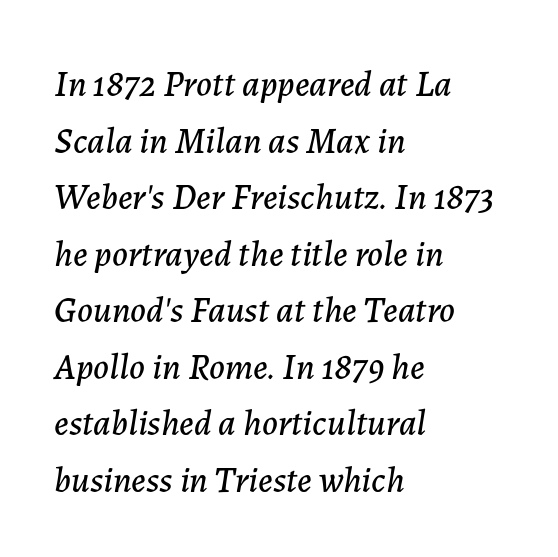
{"italic": "yes", "lean": "right", "slant_degrees": 7, "width": "normal", "stroke_contrast": "low", "x_height": "medium", "monospaced": "no", "underline": "no", "align": "left", "line_spacing": "normal", "line_spacing_ratio": 1.57, "letter_spacing": "normal", "letter_spacing_em": 0.0, "glyph_px": 36}
